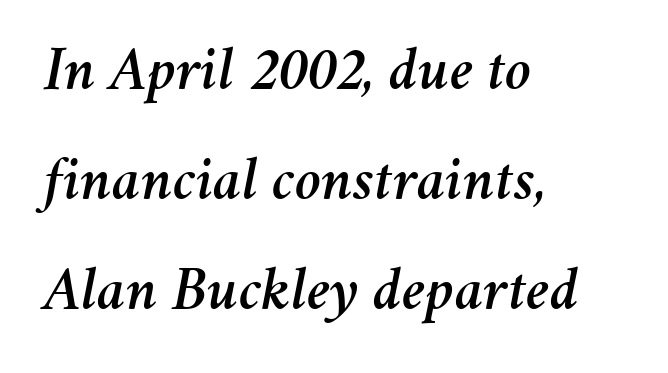
{"italic": "yes", "lean": "right", "slant_degrees": 11, "width": "normal", "stroke_contrast": "medium", "x_height": "medium", "monospaced": "no", "underline": "no", "align": "left", "line_spacing_ratio": 1.75, "letter_spacing": "normal", "letter_spacing_em": 0.0, "glyph_px": 63}
